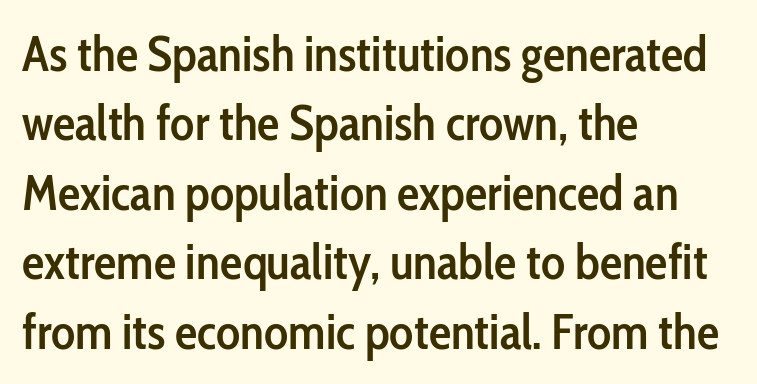
Q: Is the text bold? A: Semi-bold.
Q: Is the text italic (slanted)? A: No, it is upright.
Q: Is the typeface a serif or a sans-serif typeface? A: Sans-serif.
Q: Is the text underlined? A: No.
Q: How is the paragraph aligned? A: Left-aligned.
Q: Is the spacing between letters normal or unusually wide? A: Normal.
Q: Is the spacing between lines tight, normal or loose? A: Normal.
Q: Width (condensed, normal, or wide)? A: Condensed.
Q: Stroke contrast? A: Low.
Q: x-height? A: Medium.
Q: Monospaced? A: No.
